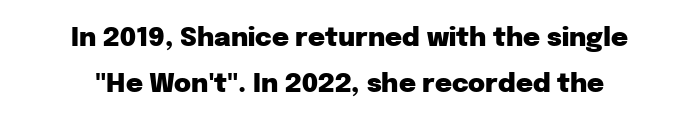
Q: Is the text bold? A: Yes.
Q: Is the text italic (slanted)? A: No, it is upright.
Q: Is the text underlined? A: No.
Q: Is the spacing between letters normal or unusually wide? A: Normal.
